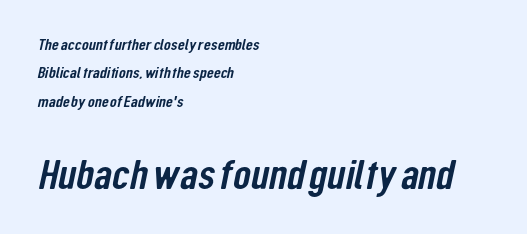
Q: Is the typeface a serif or a sans-serif typeface? A: Sans-serif.
Q: Is the text underlined? A: No.
Q: How is the paragraph aligned? A: Left-aligned.
Q: Is the spacing between letters normal or unusually wide? A: Normal.
Q: Which block of text is set in a larger size, the first (top) or the second (bottom)? A: The second (bottom) one.
Q: Width (condensed, normal, or wide)? A: Condensed.
Q: Stroke contrast? A: Low.
Q: x-height? A: Medium.
Q: Monospaced? A: No.
